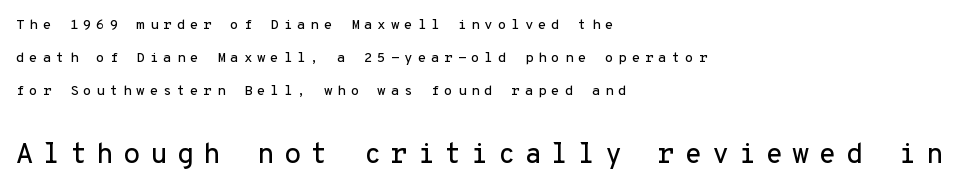
The image shows 28 px sans-serif type, upright, monospaced; set left-aligned, loose line spacing (2.37x), unusually wide letter spacing (+0.34 em), not underlined; the second (bottom) block is 2.0x larger; low stroke contrast and a medium x-height.
